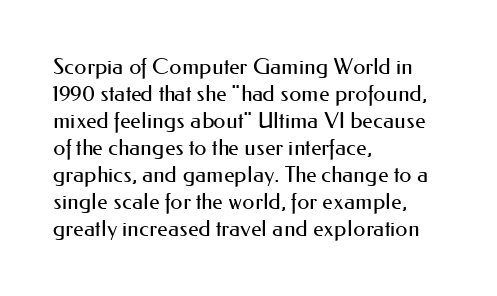
Beneath every word, the page is bare. The lettering holds an erect, upright posture throughout. Caption: face not bold, strokes unweighted. The gaps between neighbouring characters are ordinary and unremarkable.
